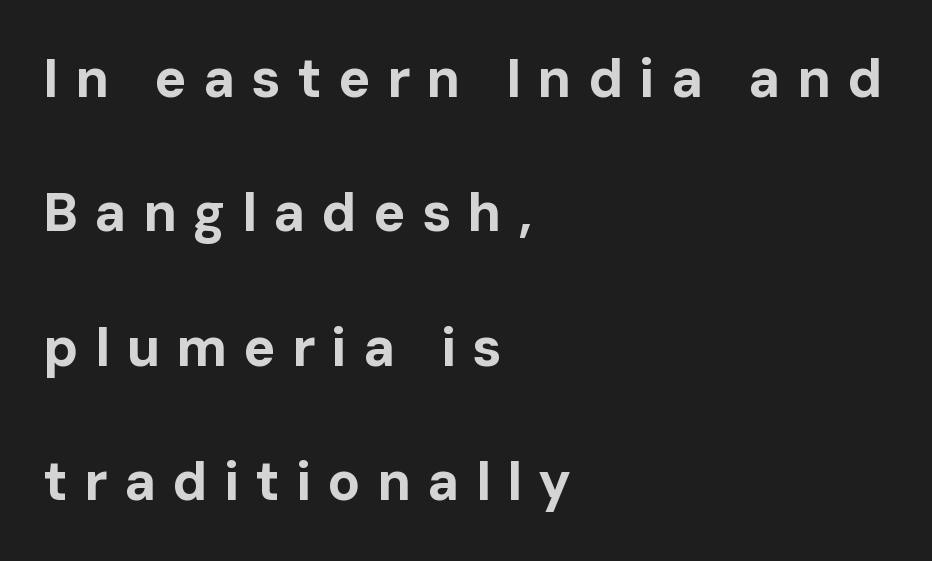
Q: Is the text bold? A: Yes.
Q: Is the text italic (slanted)? A: No, it is upright.
Q: Is the typeface a serif or a sans-serif typeface? A: Sans-serif.
Q: Is the text underlined? A: No.
Q: How is the paragraph aligned? A: Left-aligned.
Q: Is the spacing between letters normal or unusually wide? A: Unusually wide.
Q: Is the spacing between lines tight, normal or loose? A: Loose.
Q: Width (condensed, normal, or wide)? A: Normal.
Q: Stroke contrast? A: Low.
Q: x-height? A: Medium.
Q: Monospaced? A: No.
